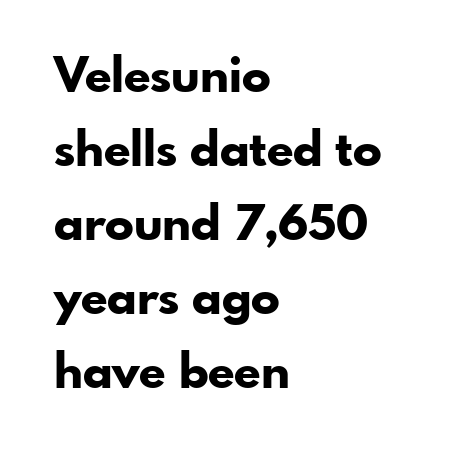
Q: Is the text bold? A: Yes.
Q: Is the text italic (slanted)? A: No, it is upright.
Q: Is the typeface a serif or a sans-serif typeface? A: Sans-serif.
Q: Is the text underlined? A: No.
Q: How is the paragraph aligned? A: Left-aligned.
Q: Is the spacing between letters normal or unusually wide? A: Normal.
Q: Is the spacing between lines tight, normal or loose? A: Normal.
Q: Width (condensed, normal, or wide)? A: Normal.
Q: Stroke contrast? A: Low.
Q: x-height? A: Small.
Q: Monospaced? A: No.
